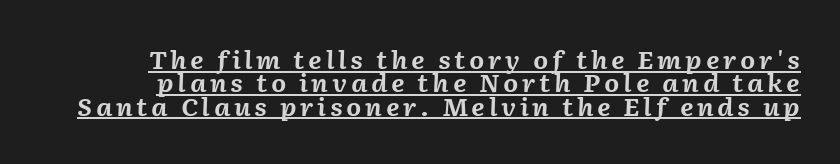
{"italic": "yes", "lean": "right", "slant_degrees": 2, "bold": "yes", "underline": "yes", "line_spacing": "tight", "line_spacing_ratio": 0.97, "glyph_px": 24}
